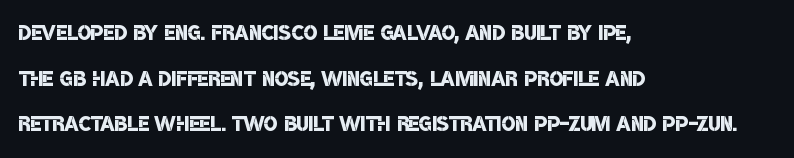
The image shows 29 px semibold, condensed sans-serif type; set left-aligned, normal line spacing (1.57x), normal letter spacing, not underlined; low stroke contrast and a large x-height.
